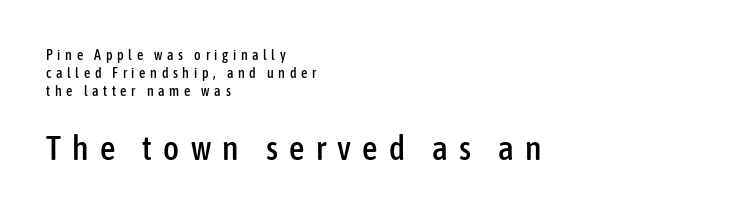
The image shows 34 px condensed sans-serif type, upright; set left-aligned, normal line spacing (1.3x), unusually wide letter spacing (+0.33 em), not underlined; the second (bottom) block is 2.43x larger; low stroke contrast and a medium x-height.
